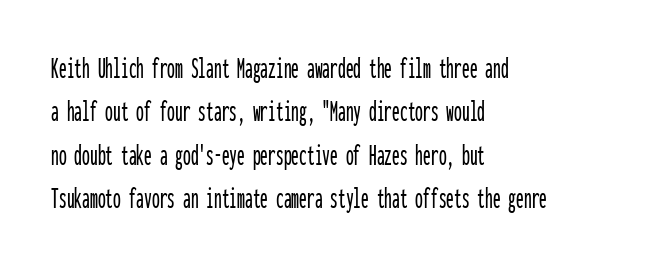
Q: Is the text italic (slanted)? A: No, it is upright.
Q: Is the typeface a serif or a sans-serif typeface? A: Sans-serif.
Q: Is the text underlined? A: No.
Q: How is the paragraph aligned? A: Left-aligned.
Q: Is the spacing between letters normal or unusually wide? A: Normal.
Q: Is the spacing between lines tight, normal or loose? A: Normal.
Q: Width (condensed, normal, or wide)? A: Condensed.
Q: Stroke contrast? A: Low.
Q: x-height? A: Medium.
Q: Monospaced? A: Yes.
